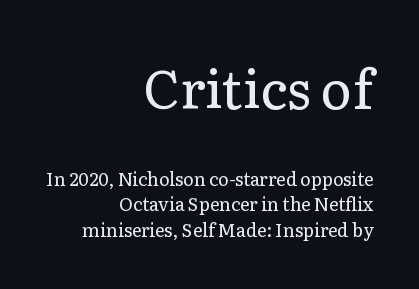
The image shows 53 px regular-weight serif type, upright; set right-aligned, normal line spacing (1.42x), normal letter spacing, not underlined; the first (top) block is 2.94x larger; low stroke contrast and a medium x-height.
